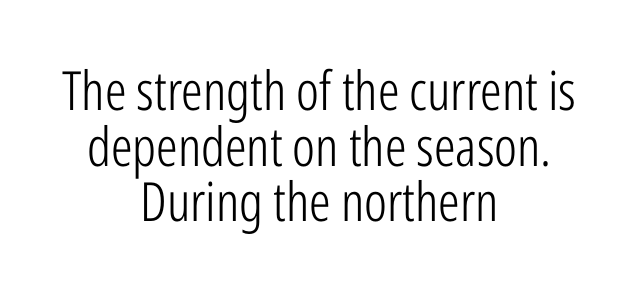
{"serif": "no", "italic": "no", "bold": "no", "weight": "light", "width": "condensed", "stroke_contrast": "low", "x_height": "medium", "monospaced": "no", "underline": "no", "align": "center", "line_spacing": "tight", "line_spacing_ratio": 1.03, "letter_spacing": "normal", "letter_spacing_em": 0.0, "glyph_px": 54}
